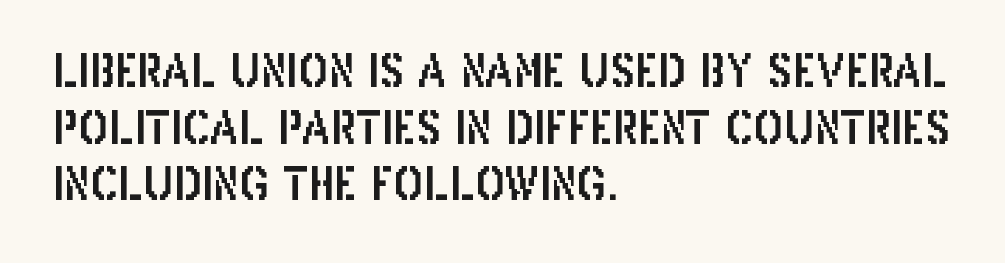
Alignment: flush left. Quick note: underline off. A typesetter would call this proportional, since set widths differ per character. These lines keep a tight, regular rhythm from letter to letter. Style check: upright. Check where the strokes stop: nothing finishes them off — pure sans.
